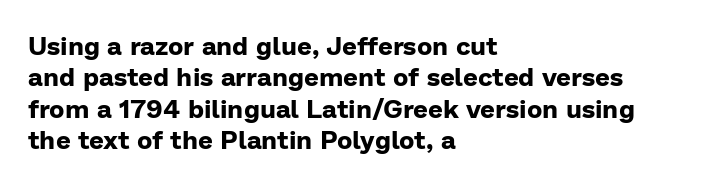
{"italic": "no", "bold": "yes", "underline": "no", "align": "left", "line_spacing_ratio": 1.21, "letter_spacing": "normal", "letter_spacing_em": 0.0, "glyph_px": 26}
